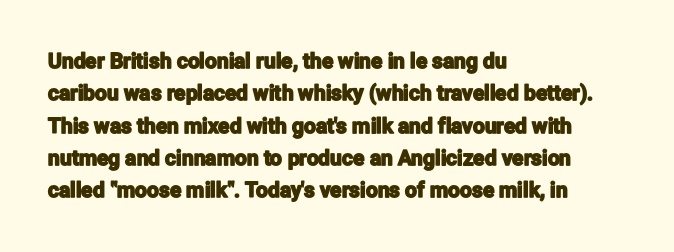
Q: Is the text italic (slanted)? A: No, it is upright.
Q: Is the text underlined? A: No.
Q: How is the paragraph aligned? A: Left-aligned.
Q: Is the spacing between letters normal or unusually wide? A: Normal.
Q: Is the spacing between lines tight, normal or loose? A: Normal.
